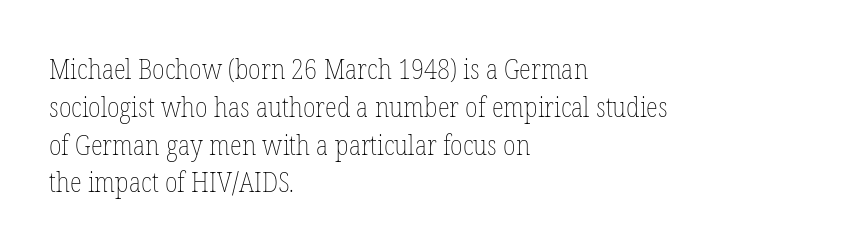
Do the characters align in a grid? No, the font is proportional. Every stem runs plumb, perpendicular to the baseline. Rows of type keep a routine distance in the vertical direction. The foot of each line stays bare and open. This rendering leaves character spacing at its baseline value.
